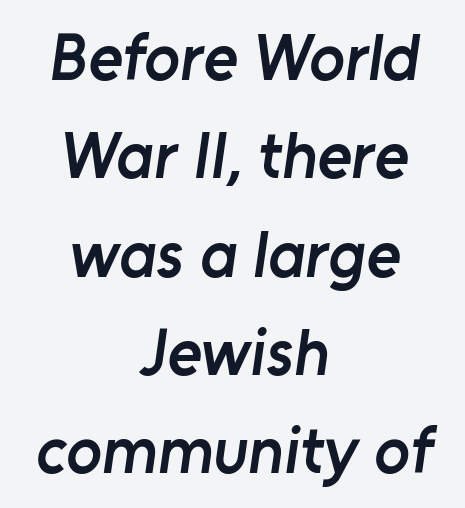
{"serif": "no", "bold": "semi", "weight": "semibold", "width": "normal", "stroke_contrast": "low", "x_height": "medium", "monospaced": "no", "underline": "no", "align": "center", "line_spacing": "normal", "line_spacing_ratio": 1.49, "letter_spacing": "normal", "letter_spacing_em": 0.0, "glyph_px": 66}
